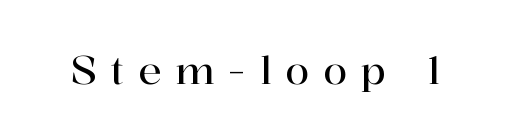
Looks like regular typesetting: each glyph gets only the width it needs. Here the glyphs are tracked loosely, breaking word shapes into spaced letters. Underlining? Definitely not there. I'd call this a serif setting — the letters wear small feet. Ordinary non-slanted type is in use.
